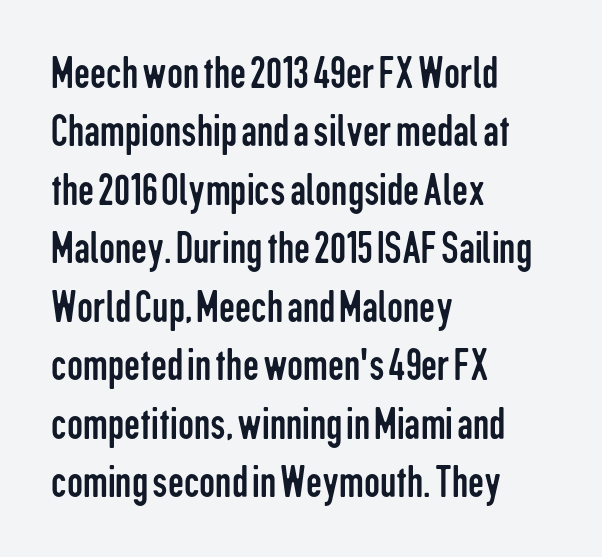
Q: Is the text bold? A: No.
Q: Is the text italic (slanted)? A: No, it is upright.
Q: Is the typeface a serif or a sans-serif typeface? A: Sans-serif.
Q: Is the text underlined? A: No.
Q: How is the paragraph aligned? A: Left-aligned.
Q: Is the spacing between letters normal or unusually wide? A: Normal.
Q: Is the spacing between lines tight, normal or loose? A: Normal.
Q: Width (condensed, normal, or wide)? A: Condensed.
Q: Stroke contrast? A: Low.
Q: x-height? A: Medium.
Q: Monospaced? A: No.
